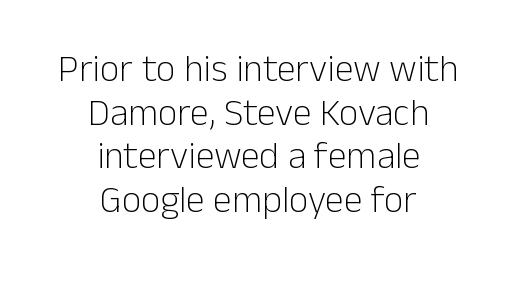
Q: Is the text bold? A: No.
Q: Is the text italic (slanted)? A: No, it is upright.
Q: Is the typeface a serif or a sans-serif typeface? A: Sans-serif.
Q: Is the text underlined? A: No.
Q: How is the paragraph aligned? A: Centered.
Q: Is the spacing between letters normal or unusually wide? A: Normal.
Q: Is the spacing between lines tight, normal or loose? A: Tight.
Q: Width (condensed, normal, or wide)? A: Normal.
Q: Stroke contrast? A: Low.
Q: x-height? A: Medium.
Q: Monospaced? A: No.
